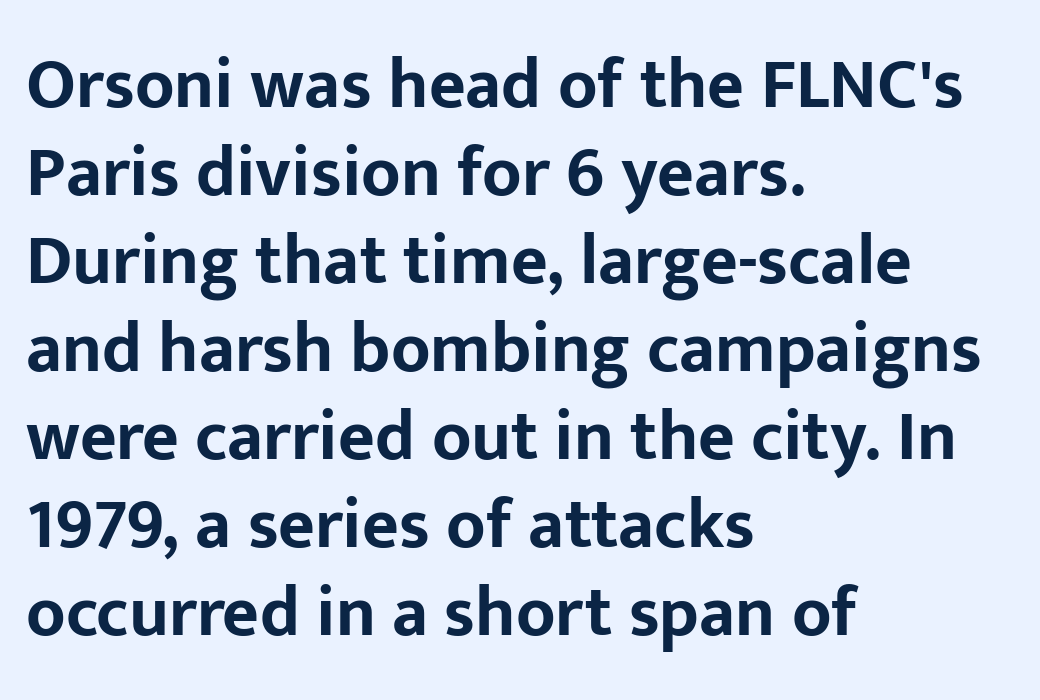
Type style note: lacks serifs. Does extra space separate the letters? No, they use regular spacing. Does the weight exceed regular? Yes, all the way to bold. Style check: upright. This sample has the flowing, uneven cadence of proportional lettering. Honestly, there is no underline to notice here at all.
